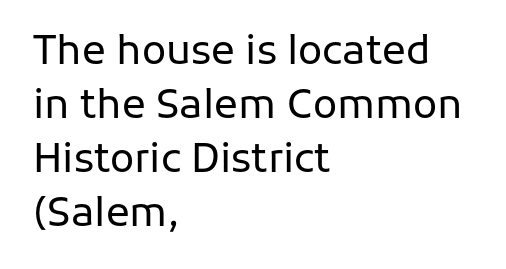
{"serif": "no", "italic": "no", "bold": "no", "weight": "regular", "width": "normal", "stroke_contrast": "low", "x_height": "medium", "monospaced": "no", "underline": "no", "align": "left", "line_spacing": "normal", "line_spacing_ratio": 1.35, "letter_spacing": "normal", "letter_spacing_em": 0.0, "glyph_px": 40}
